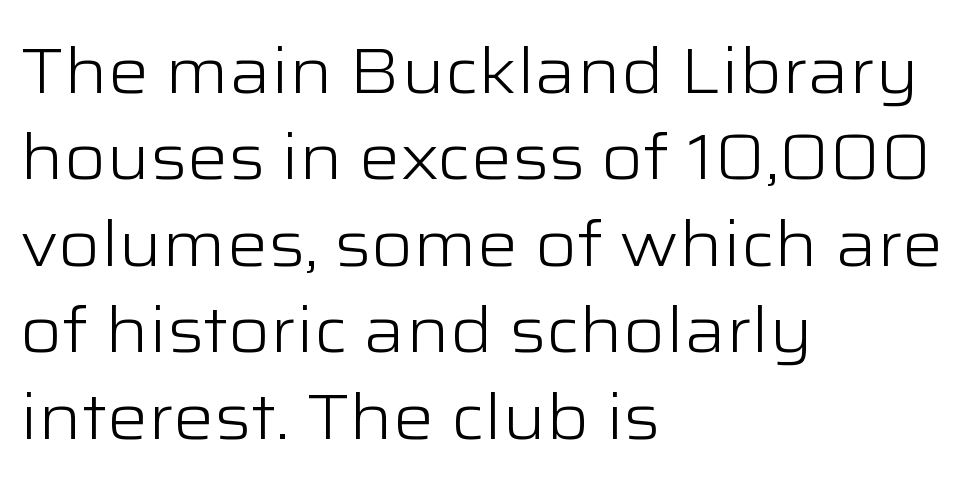
All the whitespace from short lines collects on the right. Summary of vertical rhythm: regular, with standard interline spacing. The letters stand upright; this is a roman face. A typesetter would call this proportional, since set widths differ per character.
